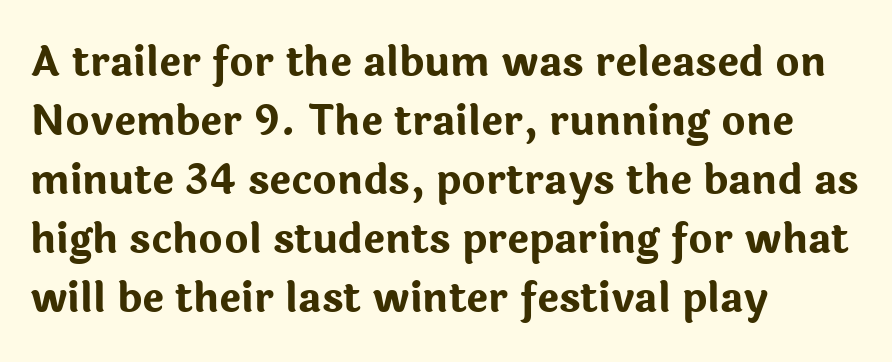
The image shows 41 px bold sans-serif type, upright; set left-aligned, normal line spacing (1.44x), normal letter spacing, not underlined; low stroke contrast and a medium x-height.
